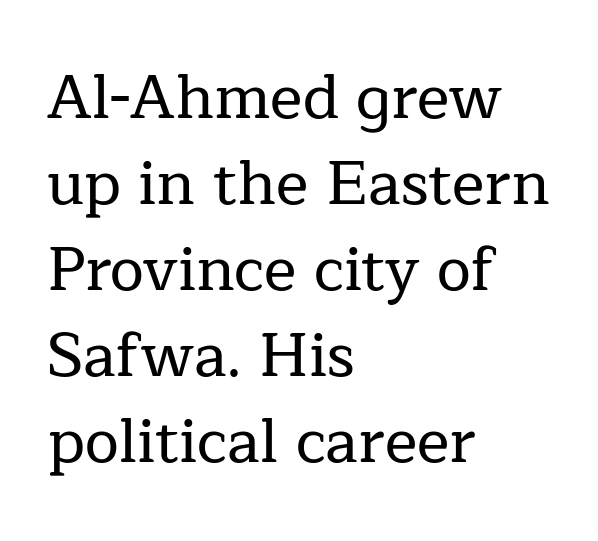
{"serif": "yes", "italic": "no", "width": "normal", "stroke_contrast": "low", "x_height": "medium", "monospaced": "no", "underline": "no", "align": "left", "line_spacing": "normal", "line_spacing_ratio": 1.41, "letter_spacing": "normal", "letter_spacing_em": 0.0, "glyph_px": 61}
